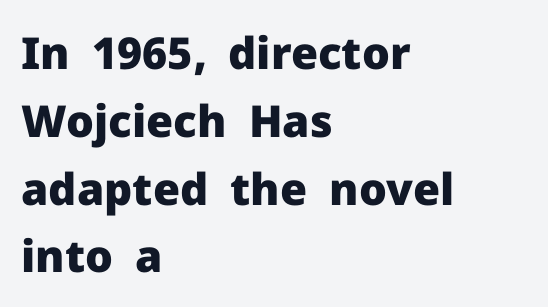
{"serif": "no", "italic": "no", "bold": "yes", "weight": "heavy", "width": "normal", "stroke_contrast": "low", "x_height": "medium", "monospaced": "no", "underline": "no", "align": "left", "line_spacing": "normal", "line_spacing_ratio": 1.54, "letter_spacing": "normal", "letter_spacing_em": 0.0, "glyph_px": 44}
